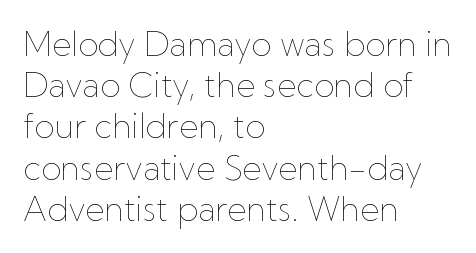
The image shows 33 px thin type, upright; set left-aligned, normal line spacing (1.25x), normal letter spacing, not underlined; low stroke contrast and a medium x-height.
